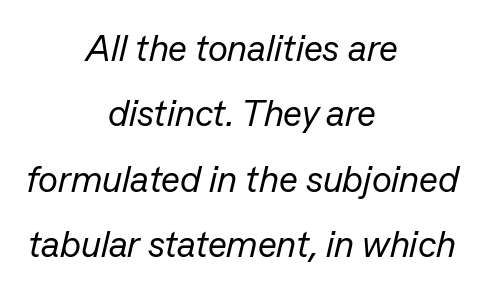
There's an unmistakable incline to the writing here. Nothing unusual about the tracking: characters are spaced as the font intends. The typeface has the unassuming heft of standard copy or less. Which margin do the lines hug? Neither — every line sits in the middle. The strip under each line holds only bare page.
